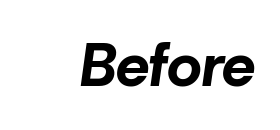
Q: Is the text bold? A: Yes.
Q: Is the text italic (slanted)? A: Yes, it leans right by about 8 degrees.
Q: Is the text underlined? A: No.
Q: Is the spacing between letters normal or unusually wide? A: Normal.
Q: Width (condensed, normal, or wide)? A: Normal.
Q: Stroke contrast? A: Low.
Q: x-height? A: Medium.
Q: Monospaced? A: No.
